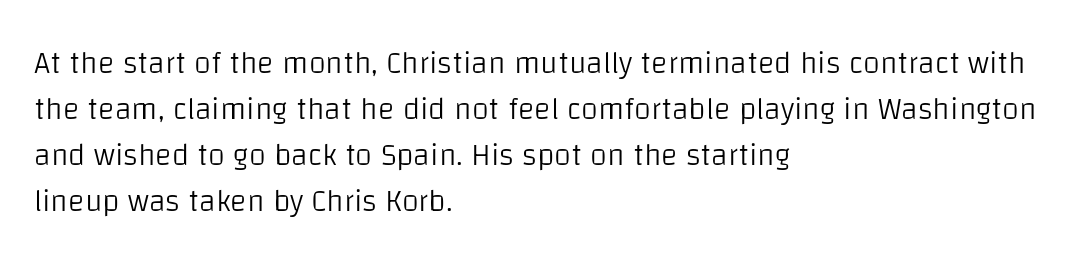
The image shows 31 px light sans-serif type, upright; set left-aligned, normal line spacing (1.48x), normal letter spacing, not underlined; low stroke contrast and a large x-height.
